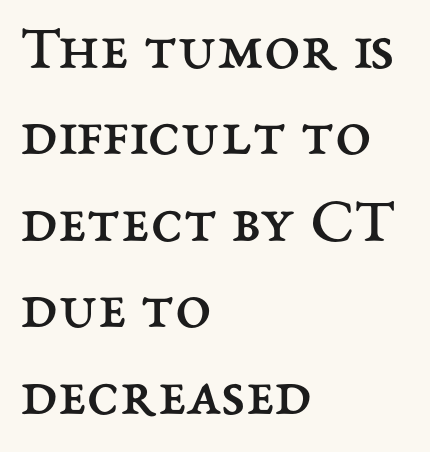
Q: Is the text bold? A: No.
Q: Is the text italic (slanted)? A: No, it is upright.
Q: Is the text underlined? A: No.
Q: How is the paragraph aligned? A: Left-aligned.
Q: Is the spacing between letters normal or unusually wide? A: Normal.
Q: Is the spacing between lines tight, normal or loose? A: Normal.
Q: Width (condensed, normal, or wide)? A: Normal.
Q: Stroke contrast? A: Medium.
Q: x-height? A: Medium.
Q: Monospaced? A: No.
